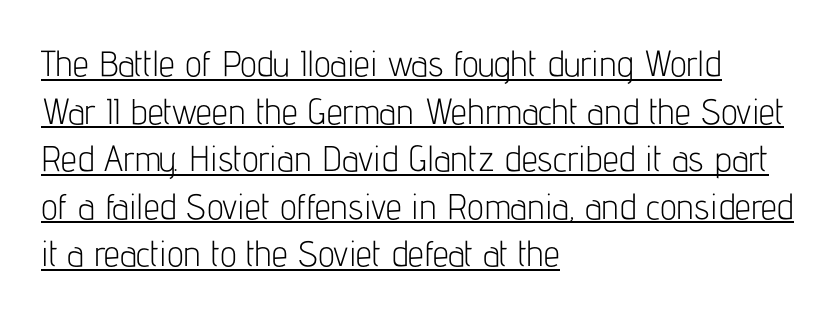
Q: Is the text bold? A: No.
Q: Is the text italic (slanted)? A: No, it is upright.
Q: Is the typeface a serif or a sans-serif typeface? A: Sans-serif.
Q: Is the text underlined? A: Yes.
Q: How is the paragraph aligned? A: Left-aligned.
Q: Is the spacing between letters normal or unusually wide? A: Normal.
Q: Is the spacing between lines tight, normal or loose? A: Normal.
Q: Width (condensed, normal, or wide)? A: Condensed.
Q: Stroke contrast? A: Low.
Q: x-height? A: Medium.
Q: Monospaced? A: No.
